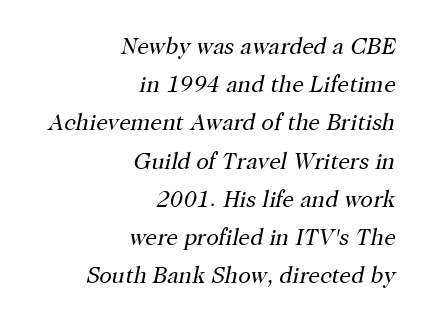
The font sits on the lighter half of the weight spectrum, regular included. When letters slant like this, we call the style italic. In CSS terms this would be text-align: right. Look at the tracking — it's just the regular setting, nothing added. Just letters on the line, the space beneath them empty. Each new line begins a customary step beneath the previous one.
